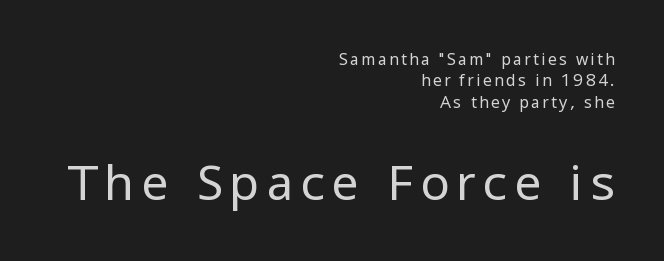
{"serif": "no", "italic": "no", "bold": "no", "weight": "regular", "width": "normal", "stroke_contrast": "low", "x_height": "medium", "monospaced": "no", "underline": "no", "align": "right", "line_spacing": "normal", "line_spacing_ratio": 1.33, "larger_block": "second", "size_ratio": 3.06, "glyph_px": 49}
